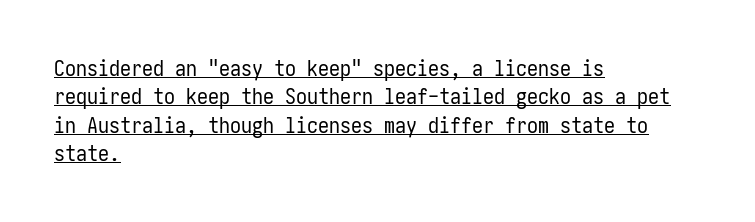
The image shows 22 px text type, upright; set left-aligned, normal line spacing (1.29x), normal letter spacing, underlined.
